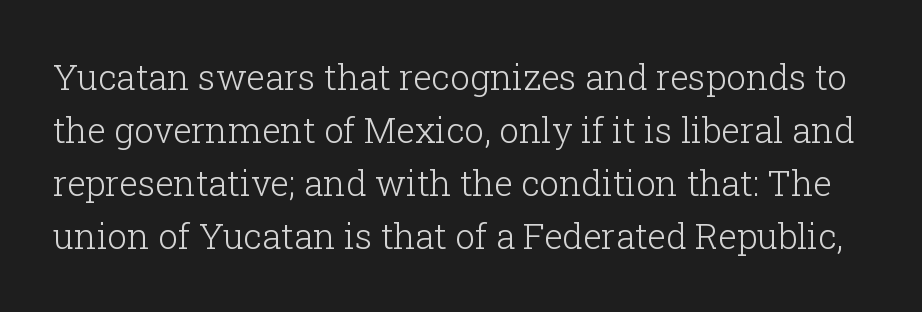
The image shows 35 px light serif type, upright; set normal line spacing (1.51x), normal letter spacing, not underlined; low stroke contrast and a medium x-height.
